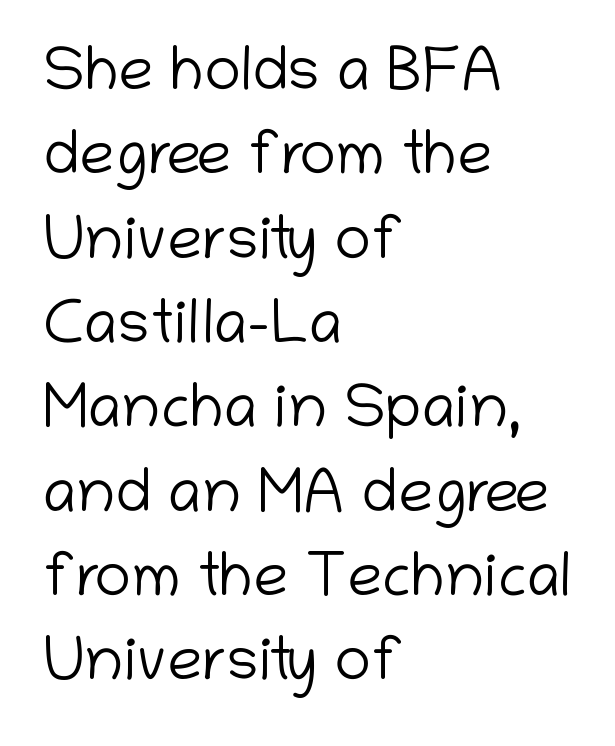
Are there feet on the stems? There aren't — it's a sans. How are the letters spaced? Ordinarily, with no added tracking. Compared with a centered layout, this one pins lines to the left instead. It's the straight-up-and-down kind of type. Compared with typical paragraphs, the rows here are spaced about the same. The typeface has the unassuming heft of standard copy or less.
